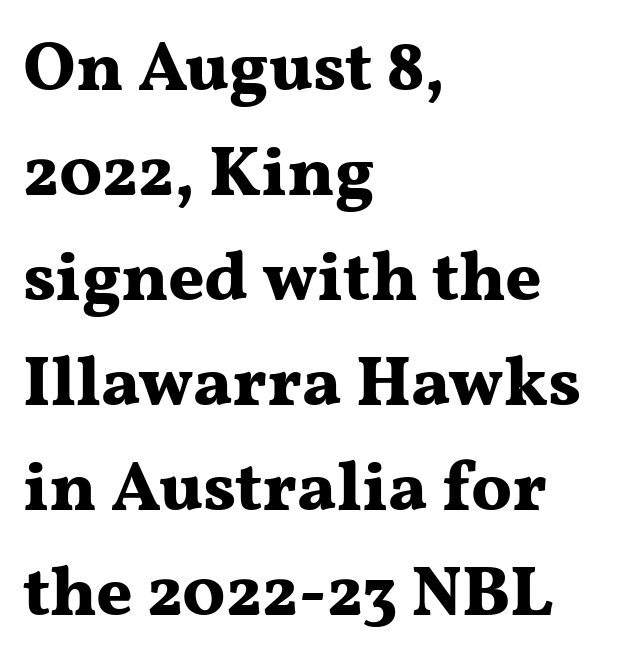
The image shows 70 px bold, wide serif type, upright; set left-aligned, normal line spacing (1.5x), normal letter spacing, not underlined; medium stroke contrast and a medium x-height.
